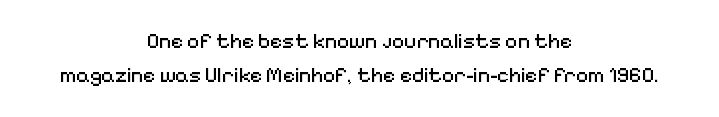
{"italic": "no", "bold": "no", "underline": "no", "align": "center", "line_spacing": "normal", "line_spacing_ratio": 1.64, "letter_spacing": "normal", "letter_spacing_em": 0.0, "glyph_px": 21}
